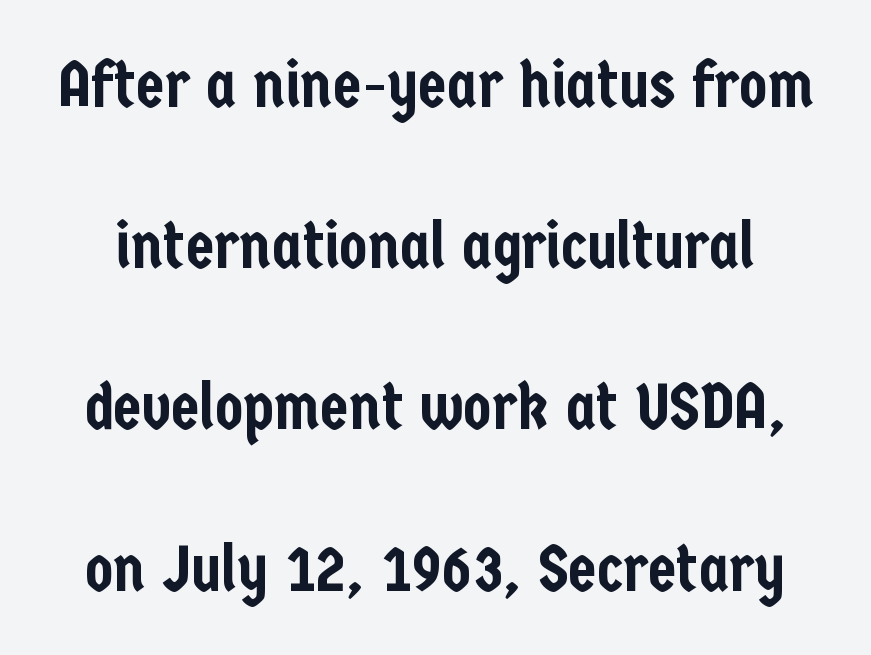
Q: Is the text italic (slanted)? A: No, it is upright.
Q: Is the typeface a serif or a sans-serif typeface? A: Sans-serif.
Q: Is the text underlined? A: No.
Q: Is the spacing between letters normal or unusually wide? A: Normal.
Q: Is the spacing between lines tight, normal or loose? A: Loose.
Q: Width (condensed, normal, or wide)? A: Condensed.
Q: Stroke contrast? A: Low.
Q: x-height? A: Medium.
Q: Monospaced? A: No.
